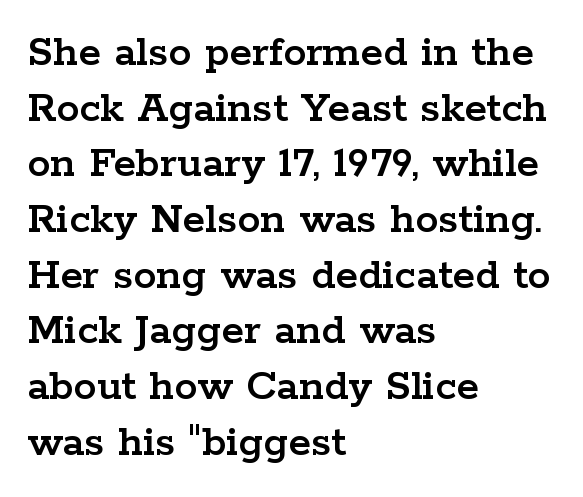
{"serif": "yes", "italic": "no", "width": "wide", "stroke_contrast": "low", "x_height": "medium", "monospaced": "no", "underline": "no", "align": "left", "line_spacing_ratio": 1.21, "letter_spacing": "normal", "letter_spacing_em": 0.0, "glyph_px": 46}
